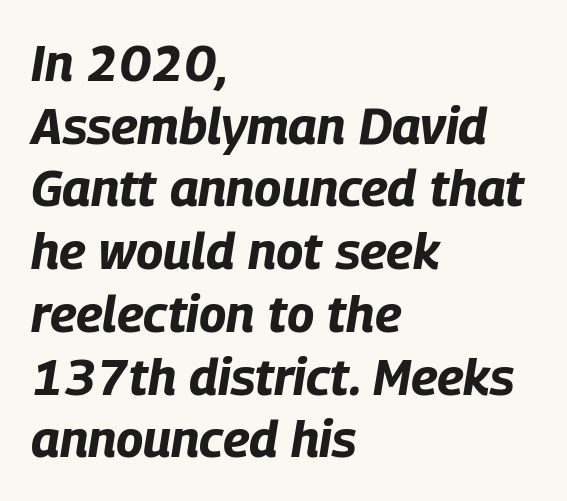
Varying glyph widths throughout — classic text-font behaviour. Descenders are the only things crossing below the line. Summary of weight: heavy, a full bold. If you drew a ruler down the left edge, every line would touch it.
